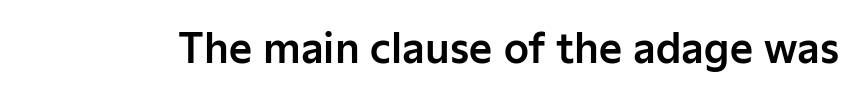
Every stem runs plumb, perpendicular to the baseline. The foot of each line stays bare and open. Here the designer chose a conventional face with non-uniform glyph widths. This rendering leaves character spacing at its baseline value.
